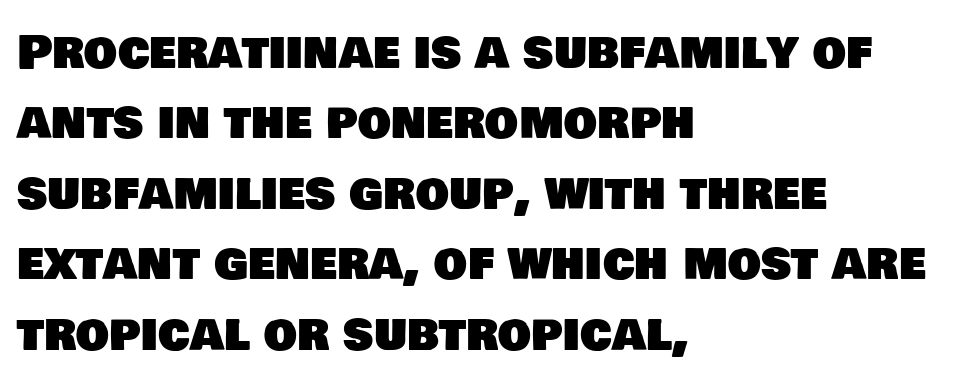
{"serif": "no", "width": "normal", "stroke_contrast": "low", "x_height": "large", "monospaced": "no", "underline": "no", "align": "left", "line_spacing": "normal", "line_spacing_ratio": 1.5, "letter_spacing": "normal", "letter_spacing_em": 0.0, "glyph_px": 47}
